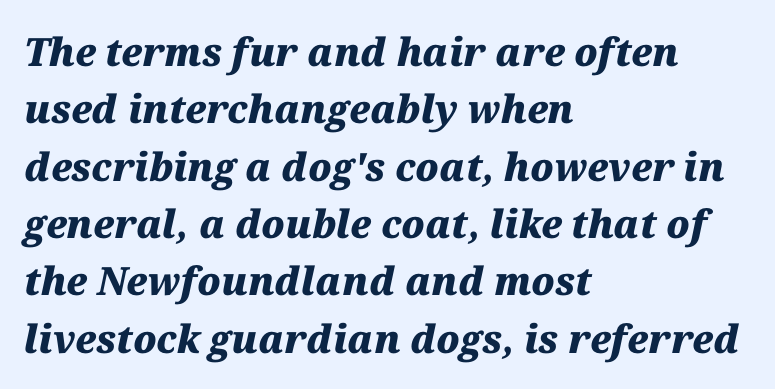
The image shows 39 px heavy type, italic (leaning right); set left-aligned, normal line spacing (1.47x), normal letter spacing, not underlined; medium stroke contrast and a medium x-height.
